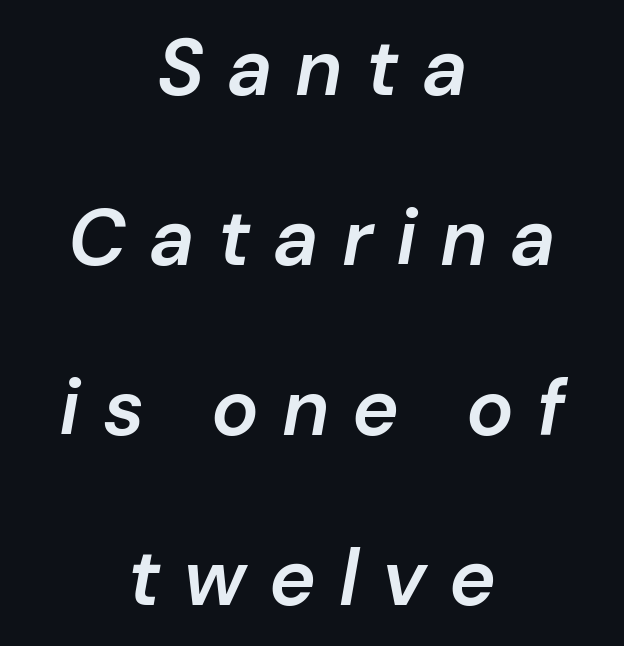
Q: Is the text bold? A: Semi-bold.
Q: Is the text italic (slanted)? A: Yes, it leans right by about 10 degrees.
Q: Is the text underlined? A: No.
Q: How is the paragraph aligned? A: Centered.
Q: Is the spacing between letters normal or unusually wide? A: Unusually wide.
Q: Is the spacing between lines tight, normal or loose? A: Loose.
Q: Width (condensed, normal, or wide)? A: Normal.
Q: Stroke contrast? A: Low.
Q: x-height? A: Medium.
Q: Monospaced? A: No.
